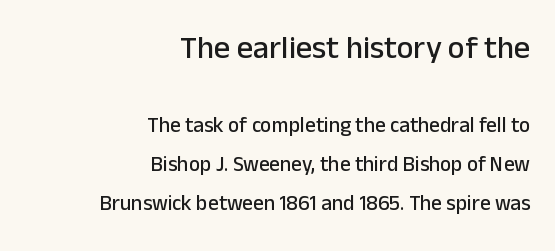
{"serif": "no", "italic": "no", "width": "normal", "stroke_contrast": "low", "x_height": "medium", "monospaced": "no", "underline": "no", "align": "right", "line_spacing_ratio": 1.86, "letter_spacing": "normal", "letter_spacing_em": 0.0, "larger_block": "first", "size_ratio": 1.52, "glyph_px": 32}
